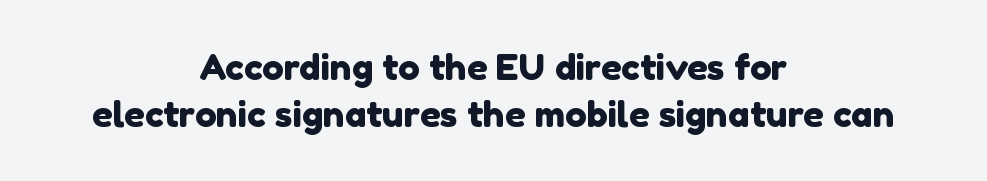
The image shows 36 px sans-serif type; set centered, normal line spacing (1.31x), normal letter spacing, not underlined; a medium x-height.
